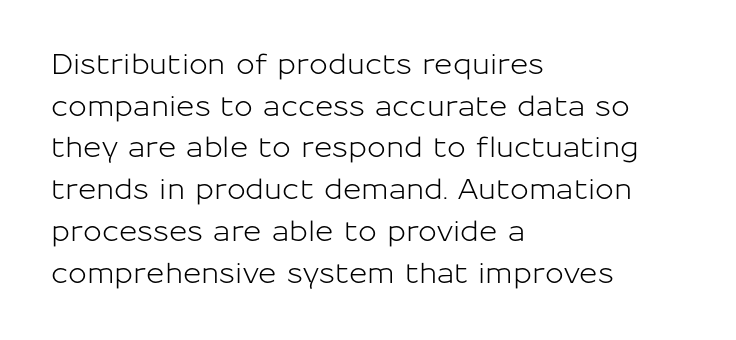
The image shows 28 px sans-serif type, upright; set left-aligned, normal line spacing (1.49x), normal letter spacing, not underlined; low stroke contrast and a medium x-height.
